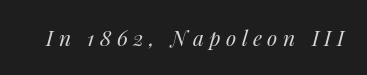
{"italic": "yes", "lean": "right", "slant_degrees": 14, "bold": "no", "underline": "no", "letter_spacing": "wide", "letter_spacing_em": 0.26, "glyph_px": 21}
